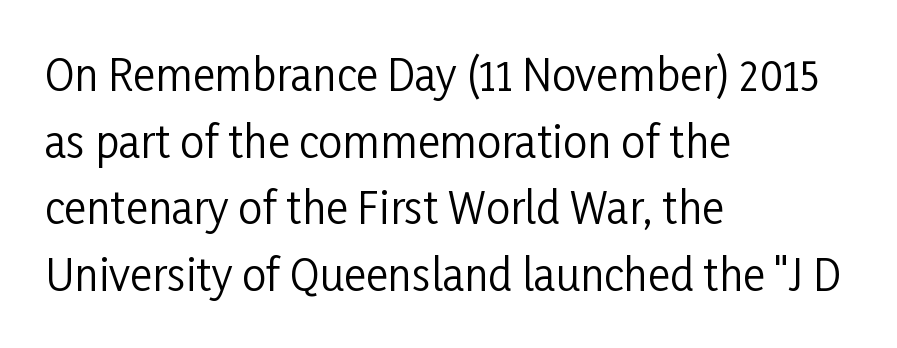
The image shows 43 px regular-weight, condensed sans-serif type, upright; set left-aligned, normal line spacing (1.55x), normal letter spacing, not underlined; low stroke contrast and a medium x-height.
